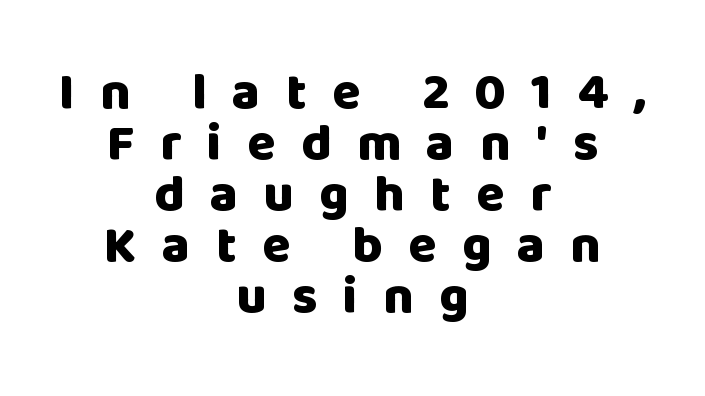
Spacing verdict: proportional, widths tailored to each character. Typesetter's note: full bold, strokes at maximum text heaviness. Horizontal bands of white between lines are thin slivers. Serif or sans? Sans — the stroke terminals are bare. The strip under each line holds only bare page.
